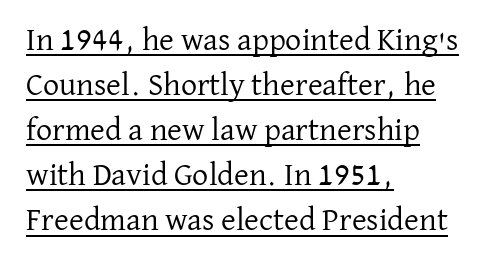
Honestly, the letter spacing is just normal — you wouldn't notice it. Reading down the block, your eye returns to a fixed left position each line. The glyphs in this specimen are seriffed. The strokes are not fattened; the text isn't bold. This sample keeps an unexceptional amount of space between lines. Emphasis is given by a line drawn under the lettering.
